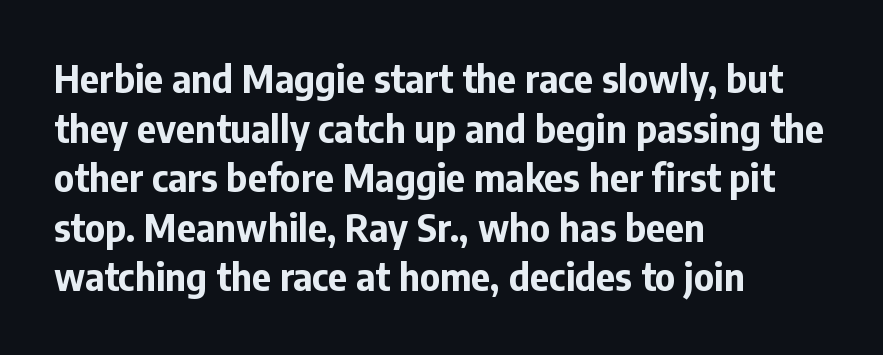
A normal amount of white space separates one row of letters from the next. The strip under each line holds only bare page. The lettering stays uniformly vertical, giving the passage a roman look. A typesetter would call this zero additional tracking. A typesetter would call this proportional, since set widths differ per character.
